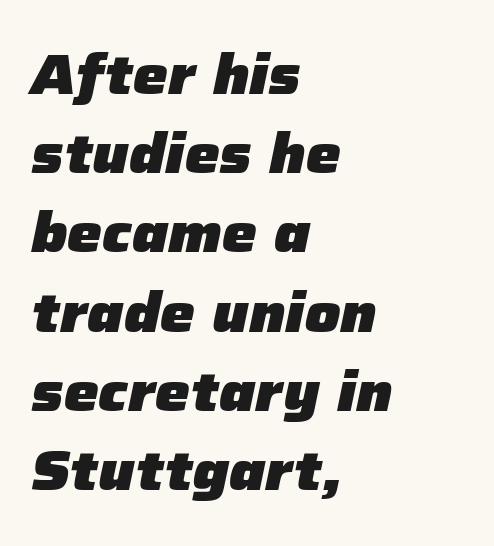
{"italic": "yes", "lean": "right", "slant_degrees": 12, "bold": "yes", "weight": "heavy", "width": "normal", "stroke_contrast": "low", "x_height": "medium", "monospaced": "no", "underline": "no", "align": "left", "line_spacing": "normal", "line_spacing_ratio": 1.44, "letter_spacing": "normal", "letter_spacing_em": 0.0, "glyph_px": 55}
